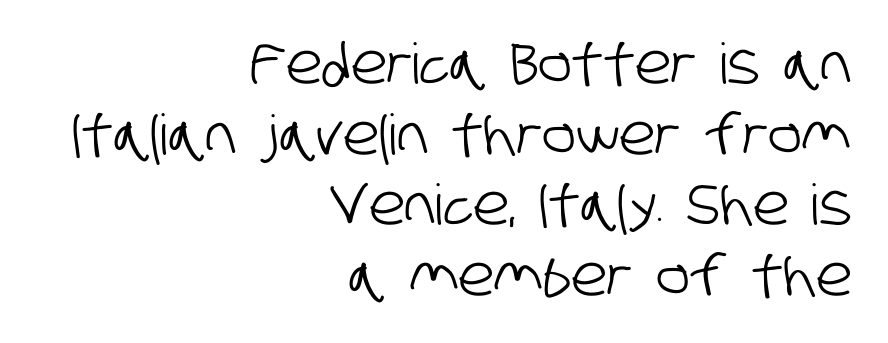
The image shows 56 px condensed sans-serif type; set right-aligned, normal line spacing (1.26x), normal letter spacing, not underlined; low stroke contrast and a large x-height.
